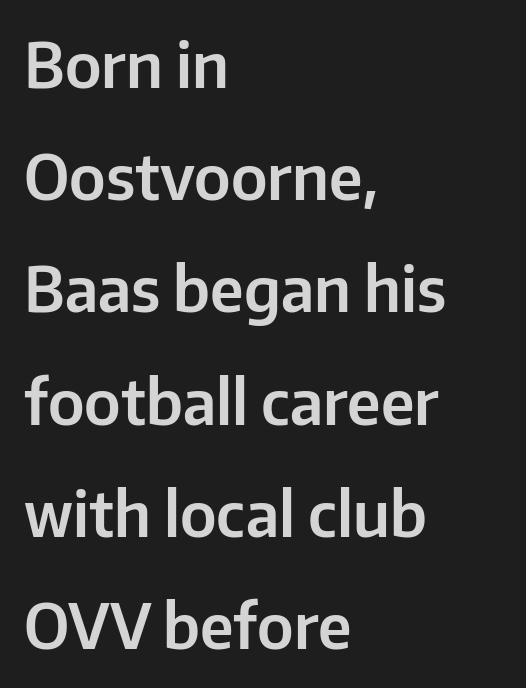
The image shows 62 px sans-serif type, upright; set left-aligned, line spacing 1.81x, normal letter spacing, not underlined; low stroke contrast and a medium x-height.
